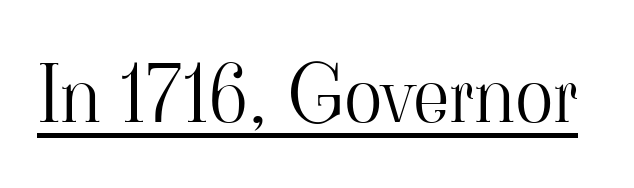
Here the designer chose a conventional face with non-uniform glyph widths. The horizontal fit of the characters is conventional and even. Counters stay open thanks to moderate or lighter strokes. Compared with undecorated copy, this sample adds a rule below the words.
